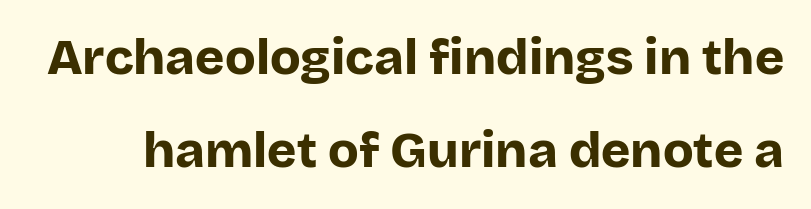
{"serif": "no", "italic": "no", "bold": "yes", "weight": "bold", "width": "normal", "stroke_contrast": "low", "x_height": "large", "monospaced": "no", "underline": "no", "line_spacing_ratio": 1.87, "letter_spacing": "normal", "letter_spacing_em": 0.0, "glyph_px": 50}
